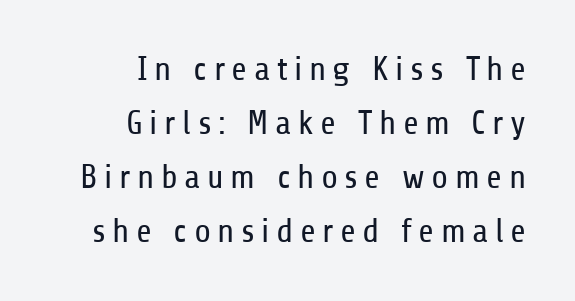
{"serif": "no", "italic": "no", "bold": "no", "weight": "regular", "width": "condensed", "stroke_contrast": "low", "x_height": "medium", "monospaced": "no", "underline": "no", "align": "right", "line_spacing": "normal", "line_spacing_ratio": 1.59, "glyph_px": 34}
